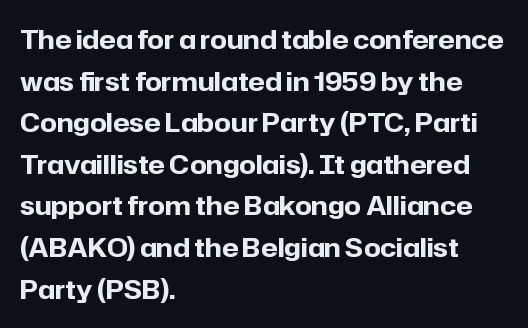
When letters stand straight like this, we call the style roman or upright. Successive baselines arrive at the customary interval. This rendering uses left alignment, leaving the right contour irregular. Notice how thick the strokes are: this is what a full bold looks like.
